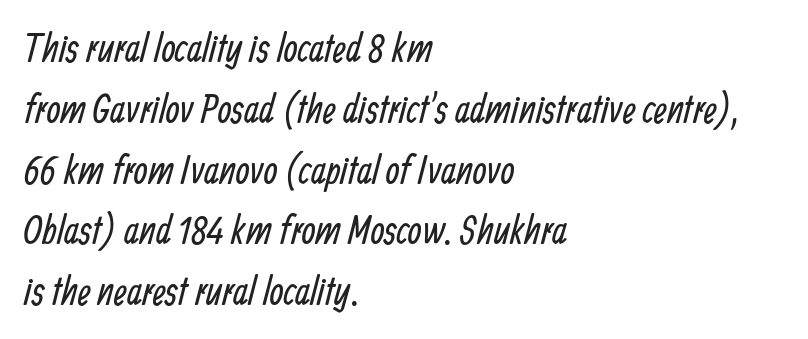
Q: Is the text bold? A: No.
Q: Is the typeface a serif or a sans-serif typeface? A: Sans-serif.
Q: Is the text underlined? A: No.
Q: How is the paragraph aligned? A: Left-aligned.
Q: Is the spacing between letters normal or unusually wide? A: Normal.
Q: Is the spacing between lines tight, normal or loose? A: Normal.
Q: Width (condensed, normal, or wide)? A: Condensed.
Q: Stroke contrast? A: Low.
Q: x-height? A: Medium.
Q: Monospaced? A: No.
